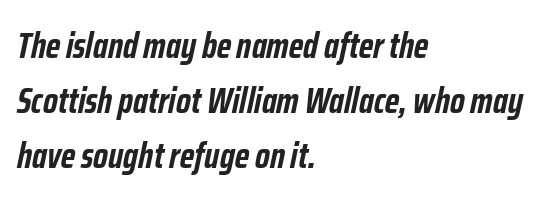
Quick note: interline space is typical. The letters advance in unequal steps, a hallmark of proportional type. Bold? Absolutely — the strokes are thick and heavy. You could call the tracking neutral — neither tight nor loose. Descender tails drop into unmarked territory. Does the copy run flush right? No — it runs flush left.
